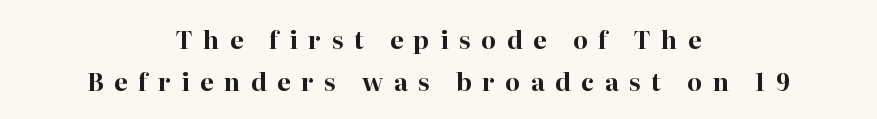
{"italic": "no", "bold": "yes", "underline": "no", "align": "center", "line_spacing_ratio": 1.73, "letter_spacing": "wide", "letter_spacing_em": 0.44, "glyph_px": 24}
